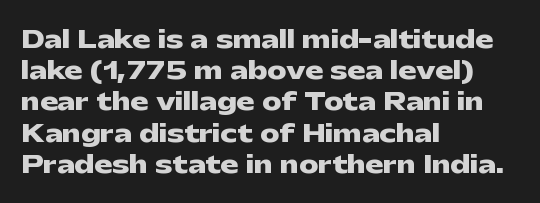
Every letter is thick-stroked: bold, no question. Line starts are locked; line ends wander. What's the leading like? Ordinary, nothing unusual. Glance below the letters and you will spot only blank space.
